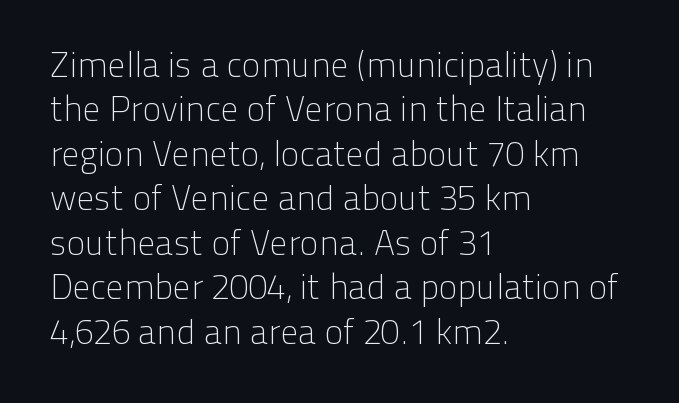
The area under the type is left untouched. Students, note that the glyphs here touch the page at normal intervals. Letterform terminals end flat and unadorned throughout the passage. Upright lettering throughout.
